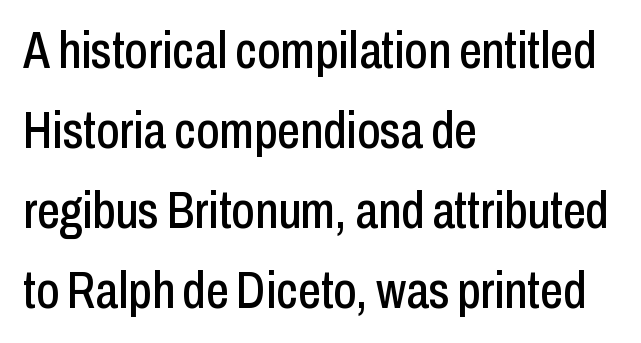
{"serif": "no", "italic": "no", "width": "condensed", "stroke_contrast": "low", "x_height": "medium", "monospaced": "no", "underline": "no", "align": "left", "line_spacing": "normal", "line_spacing_ratio": 1.57, "letter_spacing": "normal", "letter_spacing_em": 0.0, "glyph_px": 51}
